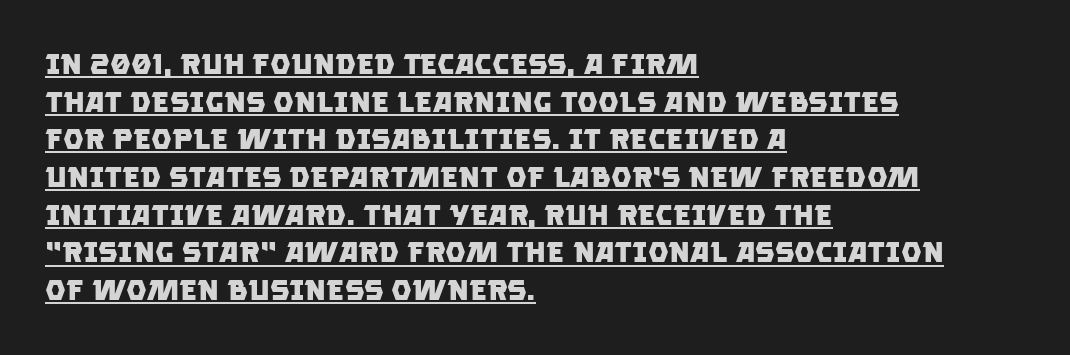
This block has exactly the height ordinary leading produces. Reading down the block, your eye returns to a fixed left position each line. This is heavy type, rendered in bold. Like a heading marked for emphasis, these lines bear an underscore. Tracking here is standard; glyphs follow each other at the usual distance.
